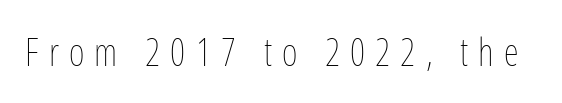
{"italic": "no", "bold": "no", "weight": "thin", "width": "condensed", "stroke_contrast": "low", "x_height": "medium", "monospaced": "no", "underline": "no", "letter_spacing": "wide", "letter_spacing_em": 0.27, "glyph_px": 38}
